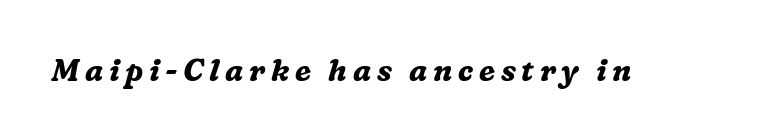
{"serif": "yes", "italic": "yes", "lean": "right", "slant_degrees": 16, "bold": "yes", "weight": "bold", "width": "normal", "stroke_contrast": "medium", "x_height": "medium", "monospaced": "no", "underline": "no", "glyph_px": 30}
